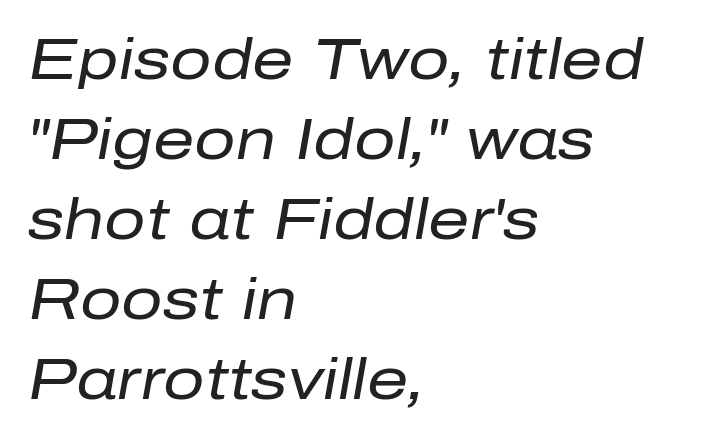
The image shows 58 px regular-weight type, italic (leaning right); set left-aligned, normal line spacing (1.38x), normal letter spacing, not underlined; low stroke contrast and a medium x-height.
